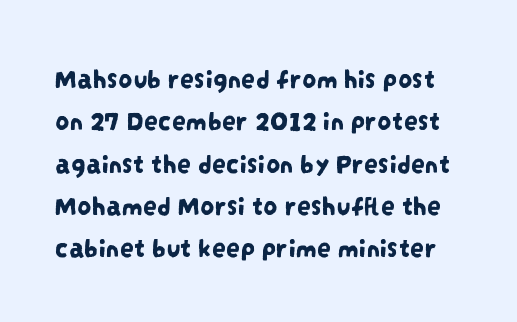
Q: Is the typeface a serif or a sans-serif typeface? A: Sans-serif.
Q: Is the text underlined? A: No.
Q: Is the spacing between letters normal or unusually wide? A: Normal.
Q: Is the spacing between lines tight, normal or loose? A: Normal.
Q: Width (condensed, normal, or wide)? A: Condensed.
Q: Stroke contrast? A: Low.
Q: x-height? A: Large.
Q: Monospaced? A: No.
